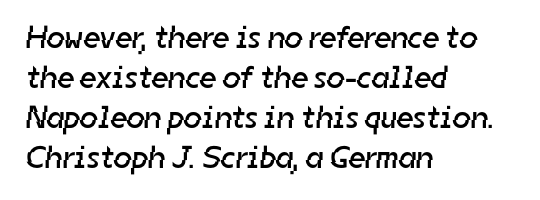
The font family rendered here belongs to the sans-serif group. Beneath every word, the page is bare. Tracking value appears to be zero — textbook default spacing. Reading down the block, your eye returns to a fixed left position each line.
